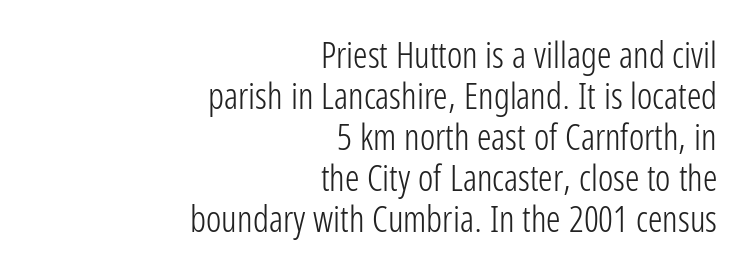
{"serif": "no", "italic": "no", "bold": "no", "weight": "light", "width": "condensed", "stroke_contrast": "low", "x_height": "medium", "monospaced": "no", "underline": "no", "align": "right", "line_spacing": "tight", "line_spacing_ratio": 1.14, "letter_spacing": "normal", "letter_spacing_em": 0.0, "glyph_px": 36}
